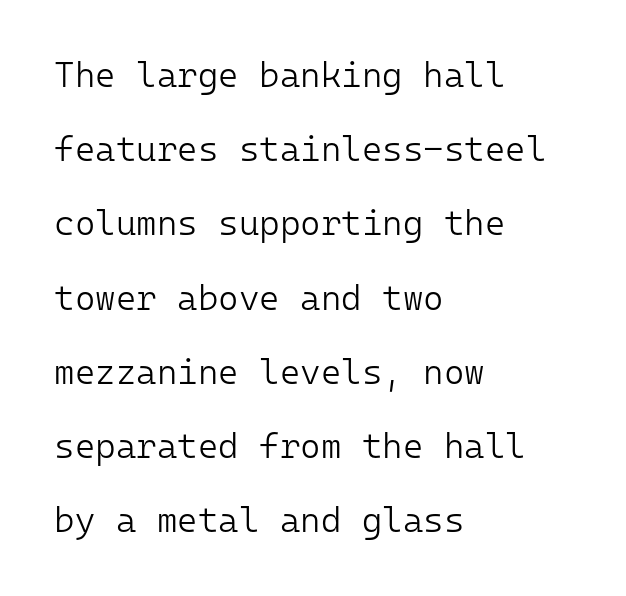
You could fit nearly another row in the gap between these rows. This sample has the even, mechanical cadence of fixed-width lettering. Is this a sans? Yes — the strokes have no serifs. This is the regular roman posture of the typeface.
